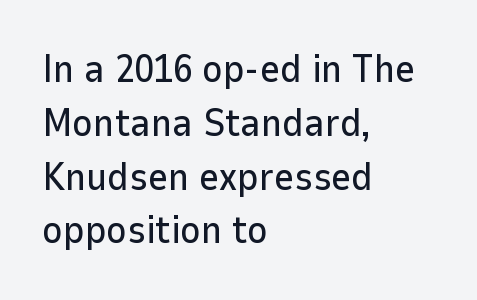
This sample uses a sans-serif face. Short note: letters normally spaced. The letters stand straight up with perfectly vertical stems. Honestly, the row spacing looks completely unremarkable.
